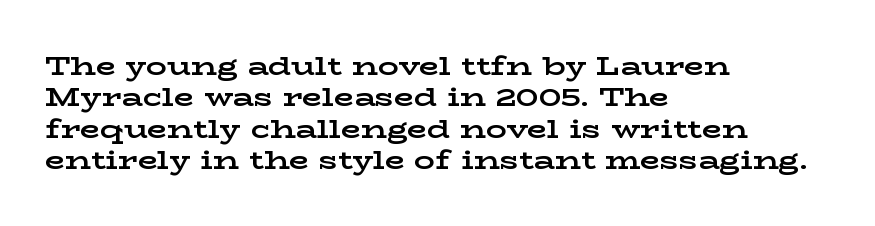
Q: Is the text bold? A: Yes.
Q: Is the text italic (slanted)? A: No, it is upright.
Q: Is the text underlined? A: No.
Q: How is the paragraph aligned? A: Left-aligned.
Q: Is the spacing between letters normal or unusually wide? A: Normal.
